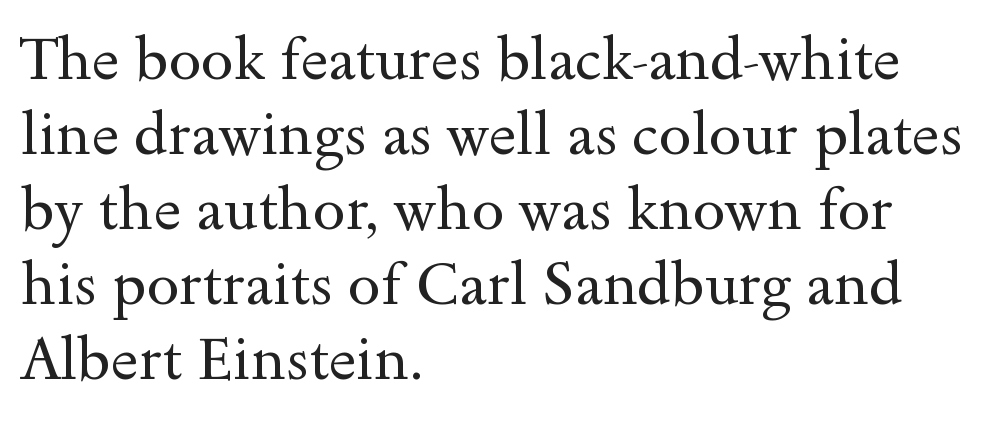
{"serif": "yes", "italic": "no", "bold": "no", "weight": "regular", "width": "wide", "x_height": "small", "monospaced": "no", "underline": "no", "align": "left", "line_spacing": "normal", "line_spacing_ratio": 1.27, "letter_spacing": "normal", "letter_spacing_em": 0.0, "glyph_px": 59}
